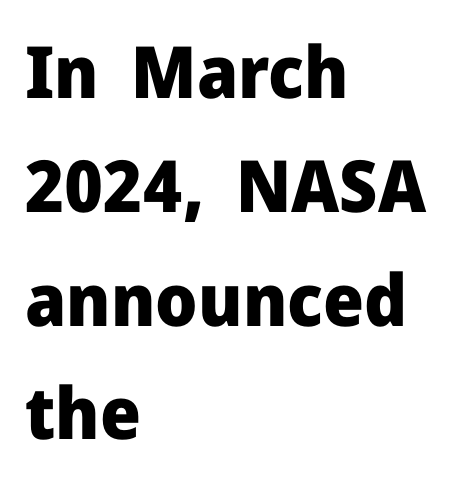
The image shows 72 px heavy sans-serif type, upright; set left-aligned, normal line spacing (1.58x), normal letter spacing, not underlined; low stroke contrast and a medium x-height.
